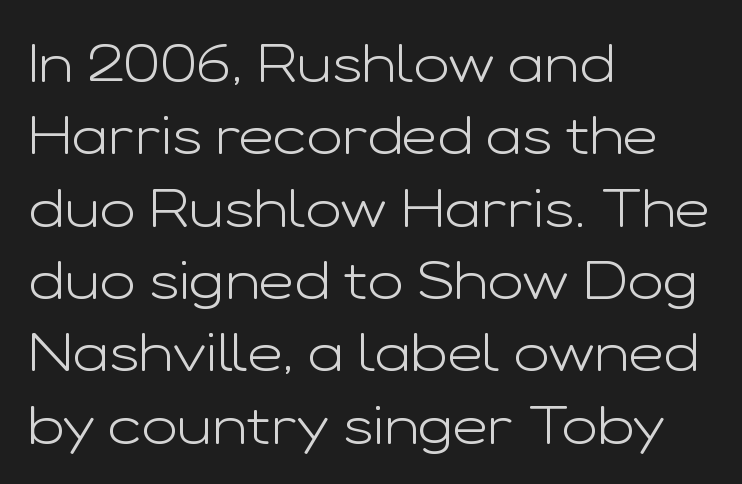
Q: Is the text bold? A: No.
Q: Is the text italic (slanted)? A: No, it is upright.
Q: Is the typeface a serif or a sans-serif typeface? A: Sans-serif.
Q: Is the text underlined? A: No.
Q: How is the paragraph aligned? A: Left-aligned.
Q: Is the spacing between letters normal or unusually wide? A: Normal.
Q: Is the spacing between lines tight, normal or loose? A: Normal.
Q: Width (condensed, normal, or wide)? A: Wide.
Q: Stroke contrast? A: Low.
Q: x-height? A: Medium.
Q: Monospaced? A: No.
